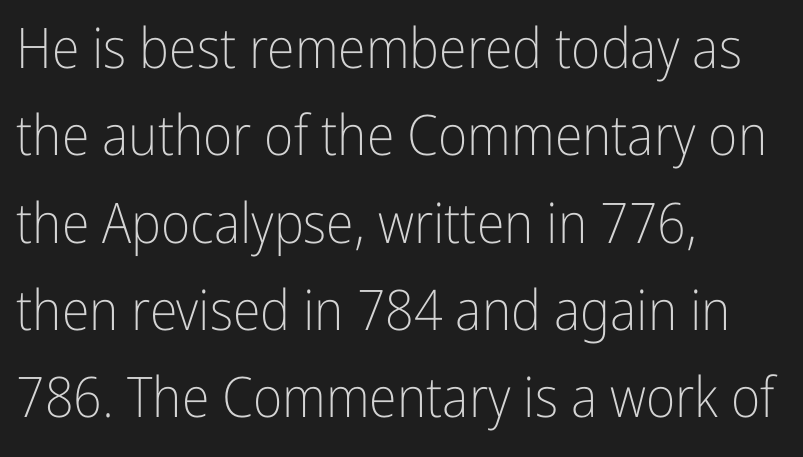
{"serif": "no", "italic": "no", "bold": "no", "weight": "light", "width": "condensed", "stroke_contrast": "low", "x_height": "medium", "monospaced": "no", "underline": "no", "align": "left", "line_spacing": "normal", "line_spacing_ratio": 1.56, "letter_spacing": "normal", "letter_spacing_em": 0.0, "glyph_px": 56}
